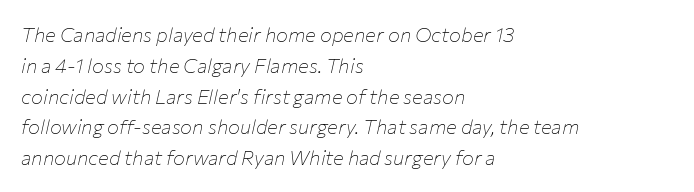
{"italic": "yes", "lean": "right", "slant_degrees": 12, "bold": "no", "underline": "no", "align": "left", "line_spacing": "normal", "line_spacing_ratio": 1.54, "letter_spacing": "normal", "letter_spacing_em": 0.0, "glyph_px": 20}
